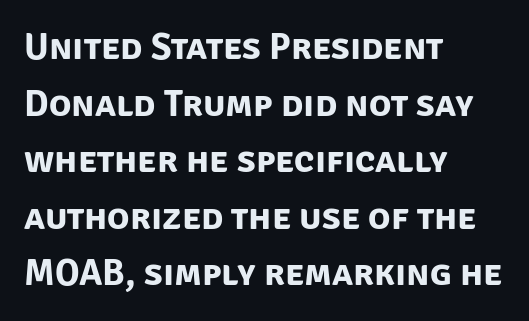
The image shows 37 px bold sans-serif type; set left-aligned, normal line spacing (1.53x), normal letter spacing, not underlined; low stroke contrast and a large x-height.
